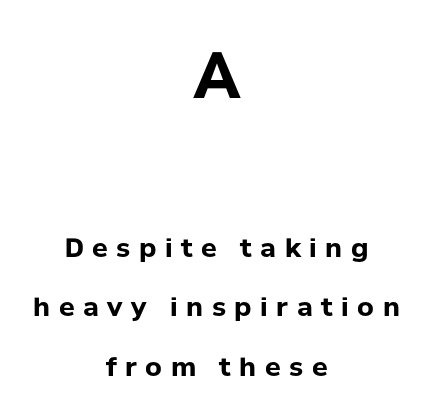
Q: Is the text bold? A: Yes.
Q: Is the text italic (slanted)? A: No, it is upright.
Q: Is the typeface a serif or a sans-serif typeface? A: Sans-serif.
Q: Is the text underlined? A: No.
Q: How is the paragraph aligned? A: Centered.
Q: Is the spacing between letters normal or unusually wide? A: Unusually wide.
Q: Is the spacing between lines tight, normal or loose? A: Loose.
Q: Which block of text is set in a larger size, the first (top) or the second (bottom)? A: The first (top) one.
Q: Width (condensed, normal, or wide)? A: Normal.
Q: Stroke contrast? A: Low.
Q: x-height? A: Medium.
Q: Monospaced? A: No.
